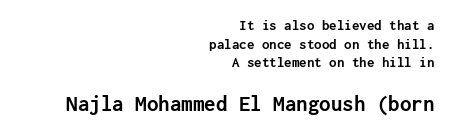
The image shows 23 px bold type, upright; set right-aligned, line spacing 1.24x, normal letter spacing, not underlined; the second (bottom) block is 1.53x larger.
